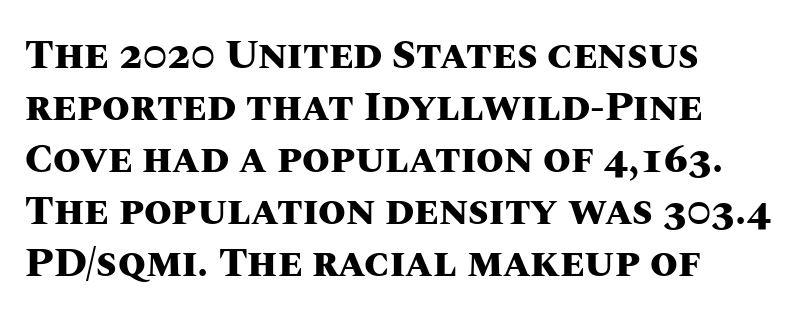
{"italic": "no", "bold": "yes", "weight": "heavy", "width": "normal", "stroke_contrast": "medium", "x_height": "large", "monospaced": "no", "underline": "no", "align": "left", "line_spacing": "normal", "line_spacing_ratio": 1.3, "letter_spacing": "normal", "letter_spacing_em": 0.0, "glyph_px": 40}
